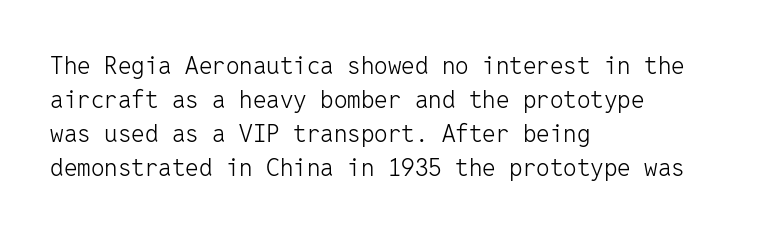
Q: Is the text bold? A: No.
Q: Is the text italic (slanted)? A: No, it is upright.
Q: Is the text underlined? A: No.
Q: How is the paragraph aligned? A: Left-aligned.
Q: Is the spacing between letters normal or unusually wide? A: Normal.
Q: Is the spacing between lines tight, normal or loose? A: Normal.
